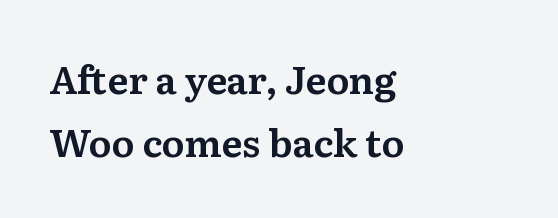
{"serif": "yes", "italic": "no", "width": "normal", "stroke_contrast": "medium", "x_height": "medium", "monospaced": "no", "underline": "no", "align": "left", "line_spacing": "normal", "line_spacing_ratio": 1.65, "letter_spacing": "normal", "letter_spacing_em": 0.0, "glyph_px": 38}
